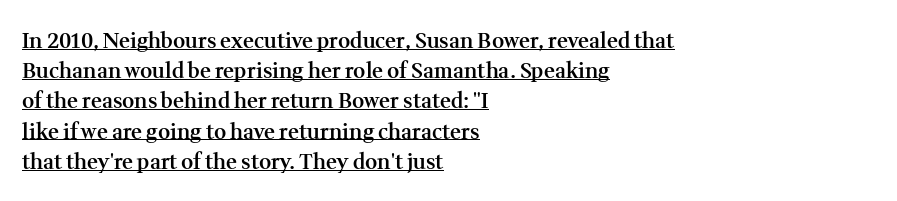
{"italic": "no", "bold": "semi", "underline": "yes", "align": "left", "line_spacing": "normal", "line_spacing_ratio": 1.44, "letter_spacing": "normal", "letter_spacing_em": 0.0, "glyph_px": 21}
